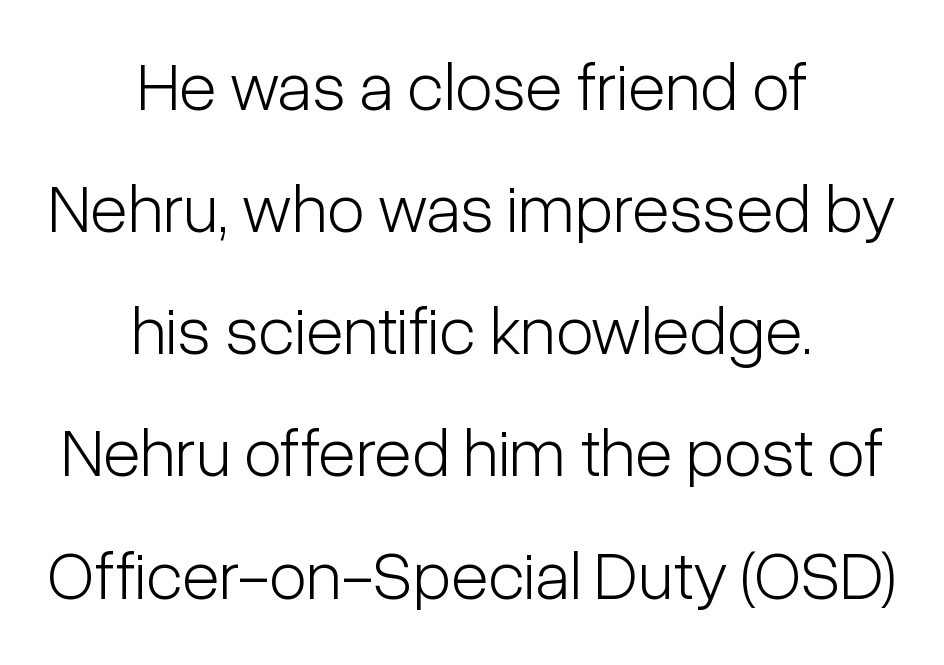
The image shows 69 px light, condensed sans-serif type, upright; set centered, line spacing 1.77x, normal letter spacing, not underlined; low stroke contrast and a medium x-height.
